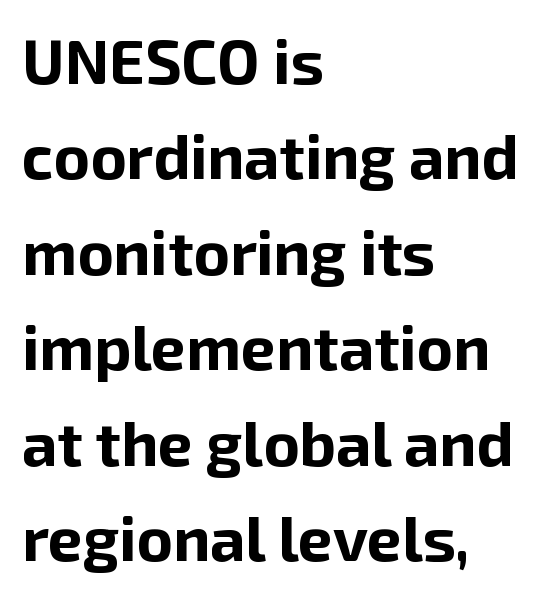
{"serif": "no", "italic": "no", "bold": "yes", "weight": "bold", "width": "normal", "stroke_contrast": "low", "x_height": "medium", "monospaced": "no", "underline": "no", "align": "left", "line_spacing": "normal", "line_spacing_ratio": 1.54, "letter_spacing": "normal", "letter_spacing_em": 0.0, "glyph_px": 62}
